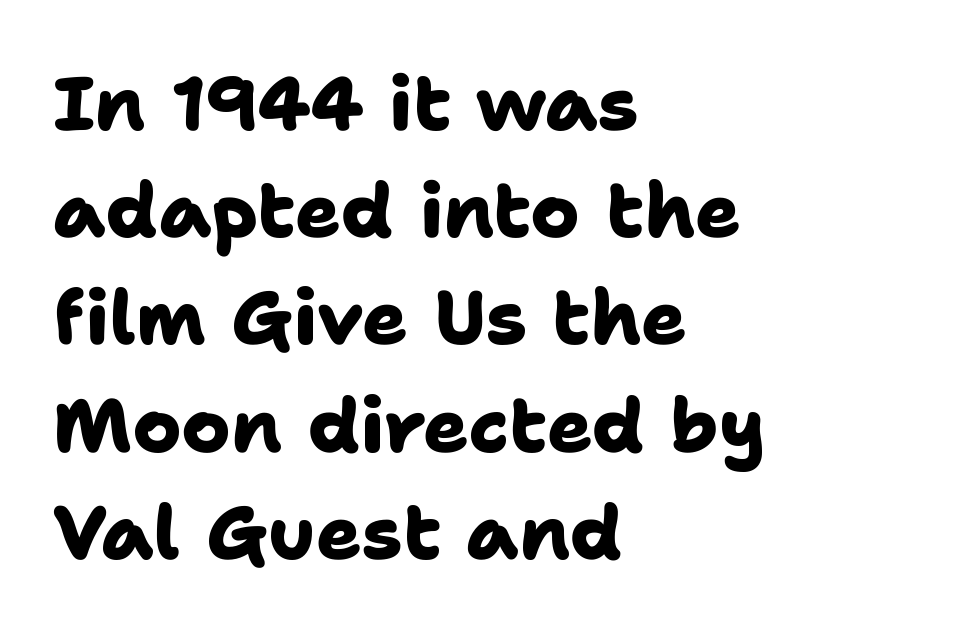
Q: Is the text bold? A: Yes.
Q: Is the typeface a serif or a sans-serif typeface? A: Sans-serif.
Q: Is the text underlined? A: No.
Q: How is the paragraph aligned? A: Left-aligned.
Q: Is the spacing between letters normal or unusually wide? A: Normal.
Q: Is the spacing between lines tight, normal or loose? A: Normal.
Q: Width (condensed, normal, or wide)? A: Normal.
Q: Stroke contrast? A: Low.
Q: x-height? A: Medium.
Q: Monospaced? A: No.
